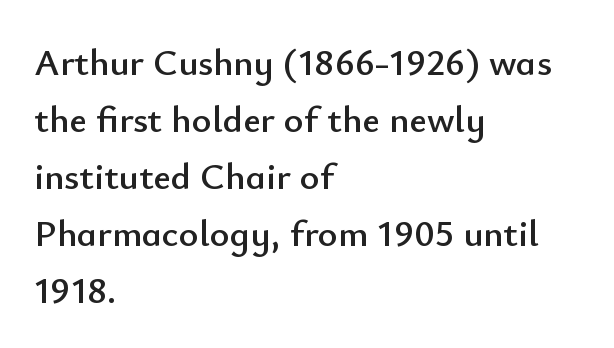
{"serif": "no", "italic": "no", "width": "normal", "stroke_contrast": "low", "x_height": "small", "monospaced": "no", "underline": "no", "align": "left", "line_spacing": "normal", "line_spacing_ratio": 1.5, "letter_spacing": "normal", "letter_spacing_em": 0.0, "glyph_px": 38}
